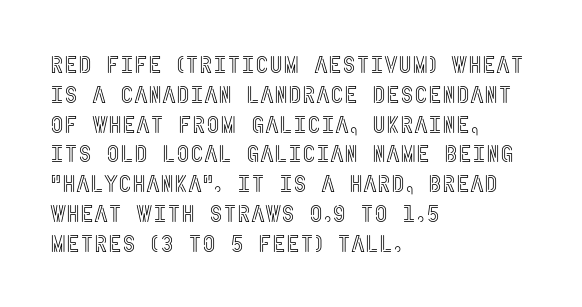
This sample uses an upright cut, with every glyph sitting square on the baseline. The space beneath each line is pristine and unruled. Short note: letters normally spaced. A classic flush-left, rag-right setting is used for this passage.
